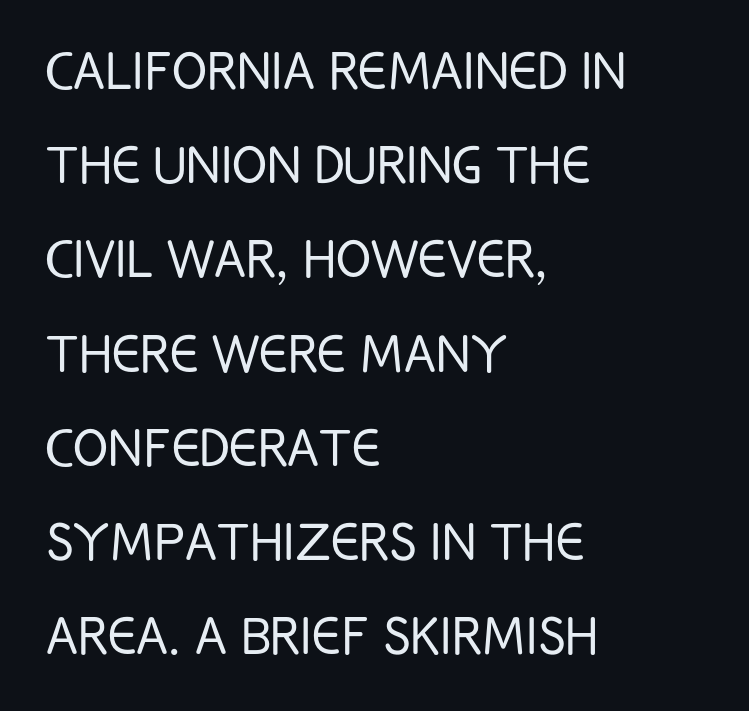
The weight tops out at a normal text grade. Is this a fixed-width face? No — the glyphs have proportional, varying widths. The gaps between neighbouring characters are ordinary and unremarkable. The characters display no serif detailing; their extremities are plain.
